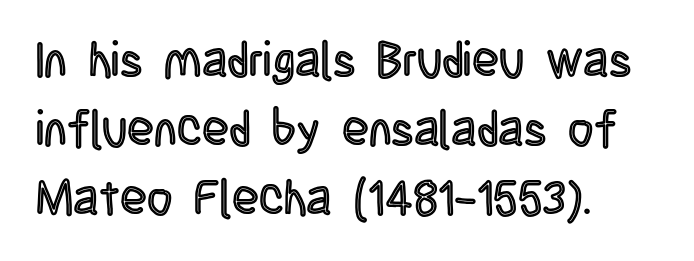
{"italic": "no", "width": "condensed", "x_height": "large", "monospaced": "no", "underline": "no", "align": "left", "line_spacing": "normal", "line_spacing_ratio": 1.41, "letter_spacing": "normal", "letter_spacing_em": 0.0, "glyph_px": 49}
